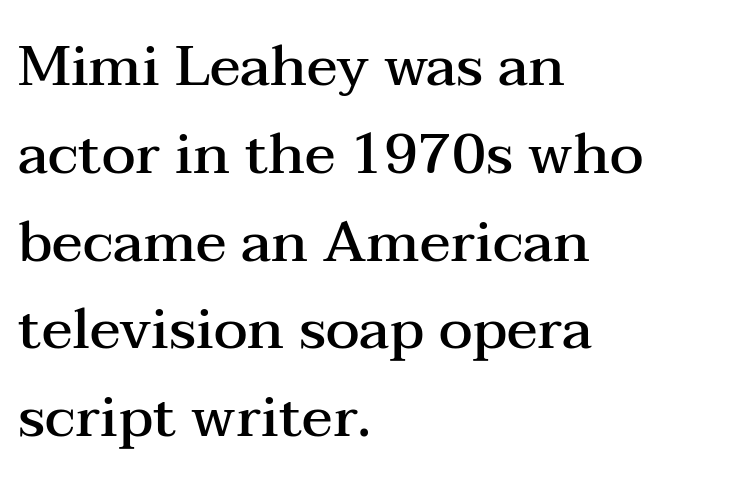
Upright lettering throughout. Students, observe: this is what conventionally led text looks like. Typographic density is moderately raised because the face is semibold. Is the block centered? No — it sits flush against the left margin. You could call the tracking neutral — neither tight nor loose. Letters rest on an invisible, unmarked baseline.
